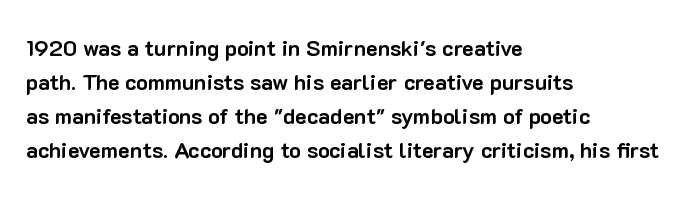
{"italic": "no", "bold": "yes", "underline": "no", "align": "left", "line_spacing": "normal", "line_spacing_ratio": 1.54, "letter_spacing": "normal", "letter_spacing_em": 0.0, "glyph_px": 22}
